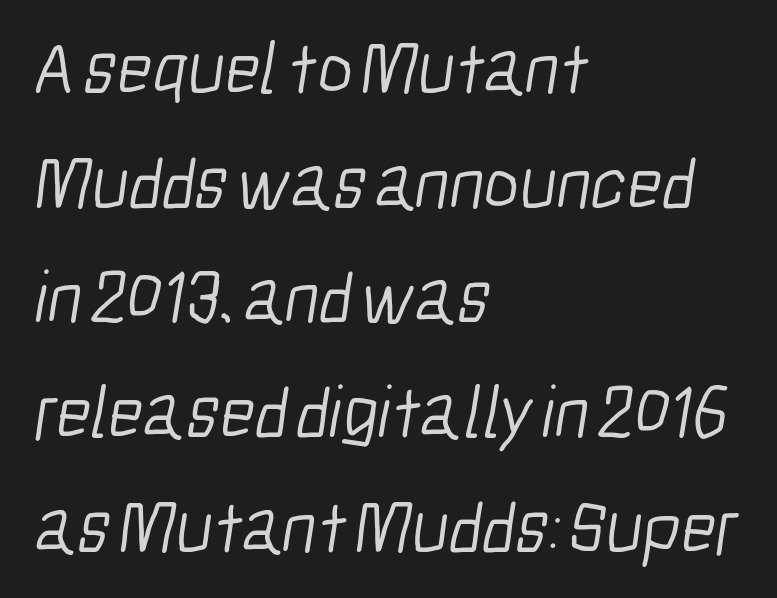
The image shows 75 px light, condensed sans-serif type; set left-aligned, normal line spacing (1.53x), normal letter spacing, not underlined; low stroke contrast and a medium x-height.
